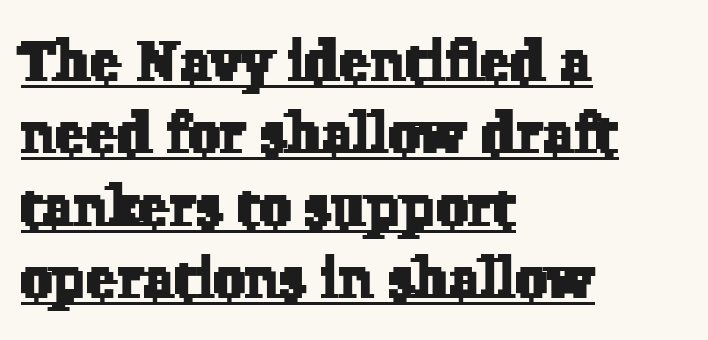
Q: Is the typeface a serif or a sans-serif typeface? A: Serif.
Q: Is the text underlined? A: Yes.
Q: How is the paragraph aligned? A: Left-aligned.
Q: Is the spacing between letters normal or unusually wide? A: Normal.
Q: Is the spacing between lines tight, normal or loose? A: Normal.
Q: Width (condensed, normal, or wide)? A: Normal.
Q: Stroke contrast? A: Low.
Q: x-height? A: Medium.
Q: Monospaced? A: No.
